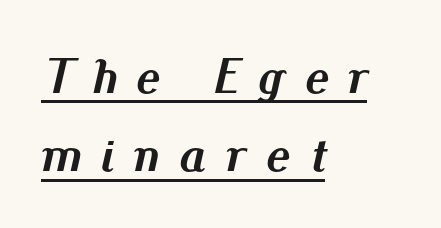
You could only call the tracking loose — the letters float apart. The letters advance in unequal steps, a hallmark of proportional type. What's the leading like? Ordinary, nothing unusual. The specimen reads as italic at a glance.
